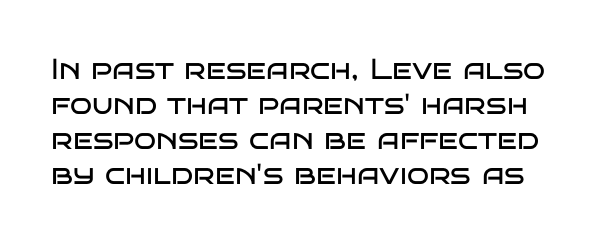
{"serif": "no", "italic": "no", "bold": "no", "weight": "regular", "width": "wide", "stroke_contrast": "low", "x_height": "large", "monospaced": "no", "underline": "no", "line_spacing_ratio": 1.21, "letter_spacing": "normal", "letter_spacing_em": 0.0, "glyph_px": 29}
